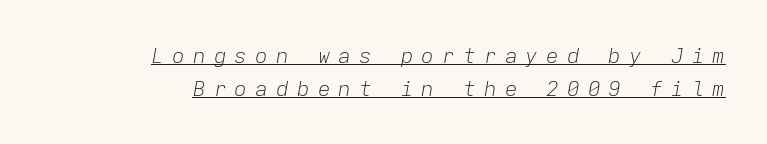
Q: Is the text bold? A: No.
Q: Is the text italic (slanted)? A: Yes, it leans right by about 9 degrees.
Q: Is the text underlined? A: Yes.
Q: How is the paragraph aligned? A: Right-aligned.
Q: Is the spacing between letters normal or unusually wide? A: Unusually wide.
Q: Is the spacing between lines tight, normal or loose? A: Normal.
